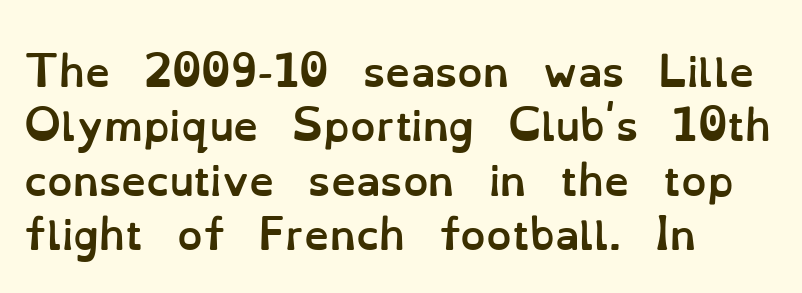
The image shows 40 px semibold type, upright; set left-aligned, normal line spacing (1.36x), normal letter spacing, not underlined; low stroke contrast and a small x-height.
